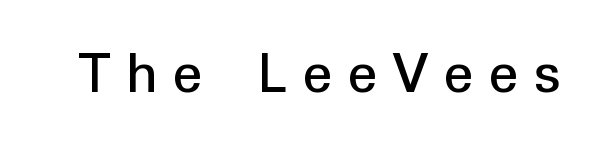
The image shows 63 px sans-serif type, upright; set unusually wide letter spacing (+0.23 em), not underlined; low stroke contrast and a medium x-height.
